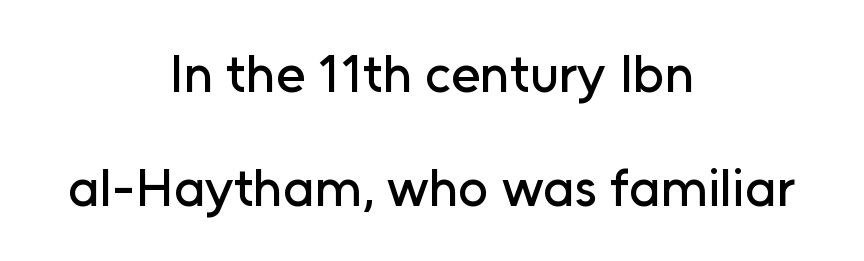
Each row of text sits above clean, open space. This sample is center-justified, so both line endings float freely. Upright lettering throughout. Varying glyph widths throughout — classic text-font behaviour.
